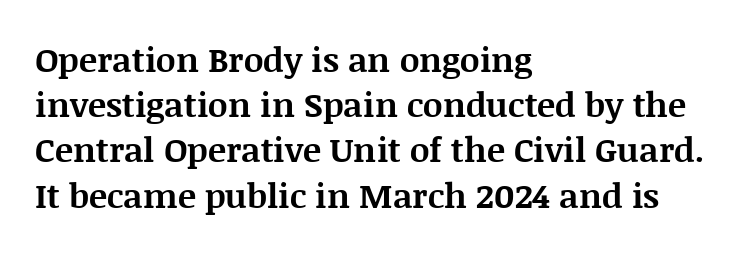
Look at the bottom of the vertical strokes: they flare into serifs here. Students, note that the glyphs here touch the page at normal intervals. A dark, heavy texture on the line: the type is bold. Caption: multi-line text, flush left, ragged right. The space beneath each line is pristine and unruled.
